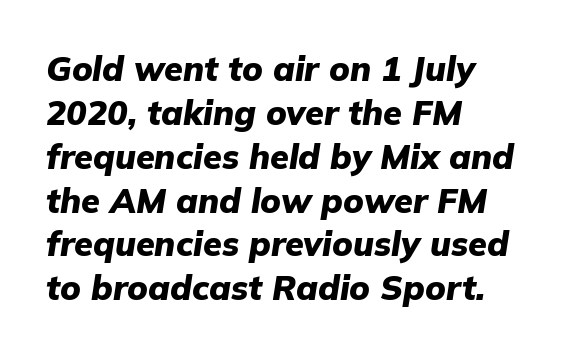
{"italic": "yes", "lean": "right", "slant_degrees": 9, "bold": "yes", "weight": "heavy", "width": "normal", "stroke_contrast": "low", "x_height": "medium", "monospaced": "no", "underline": "no", "align": "left", "line_spacing": "normal", "line_spacing_ratio": 1.29, "letter_spacing": "normal", "letter_spacing_em": 0.0, "glyph_px": 34}
